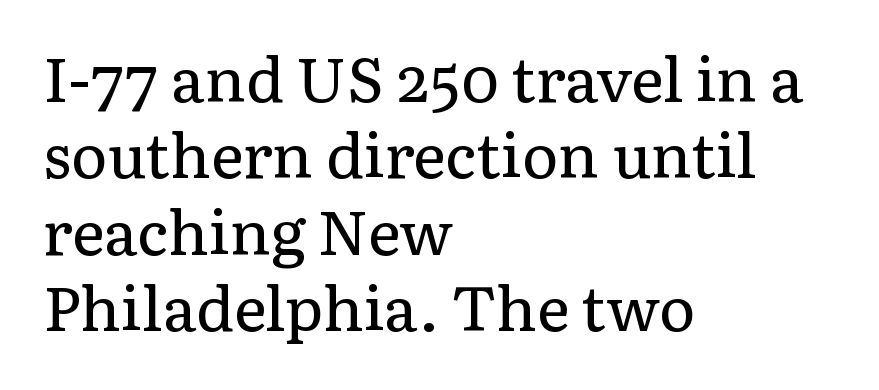
The image shows 62 px regular-weight serif type, upright; set left-aligned, line spacing 1.23x, normal letter spacing, not underlined; low stroke contrast and a medium x-height.
